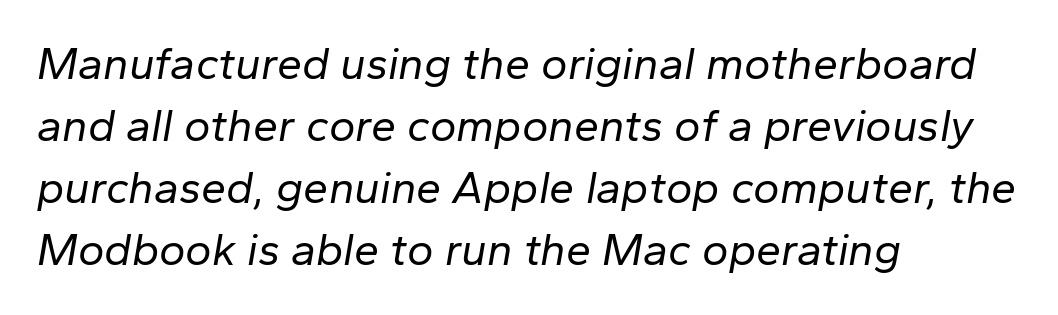
The image shows 45 px regular-weight type, italic (leaning right); set left-aligned, normal line spacing (1.38x), normal letter spacing, not underlined; low stroke contrast and a medium x-height.
